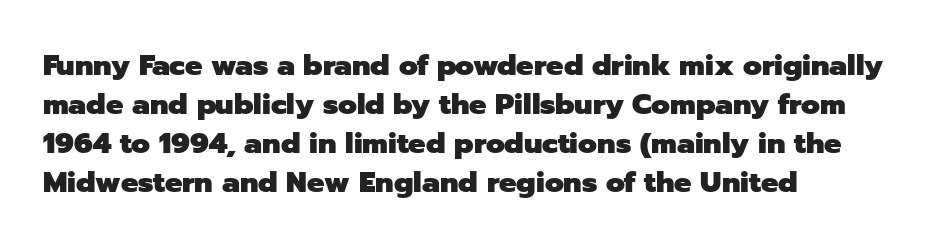
Q: Is the text bold? A: Yes.
Q: Is the text italic (slanted)? A: No, it is upright.
Q: Is the typeface a serif or a sans-serif typeface? A: Sans-serif.
Q: Is the text underlined? A: No.
Q: How is the paragraph aligned? A: Left-aligned.
Q: Is the spacing between letters normal or unusually wide? A: Normal.
Q: Is the spacing between lines tight, normal or loose? A: Normal.
Q: Width (condensed, normal, or wide)? A: Normal.
Q: Stroke contrast? A: Low.
Q: x-height? A: Medium.
Q: Monospaced? A: No.
